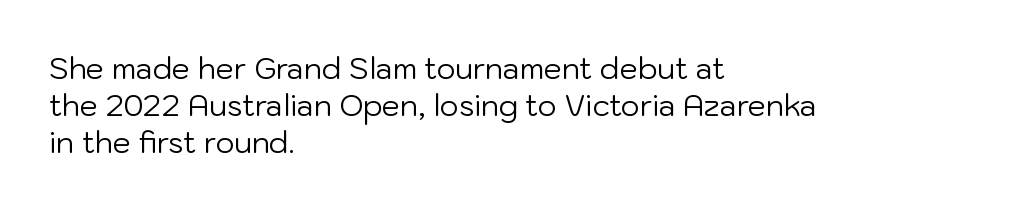
The image shows 29 px regular-weight sans-serif type, upright; set left-aligned, normal line spacing (1.27x), normal letter spacing, not underlined; low stroke contrast and a medium x-height.
